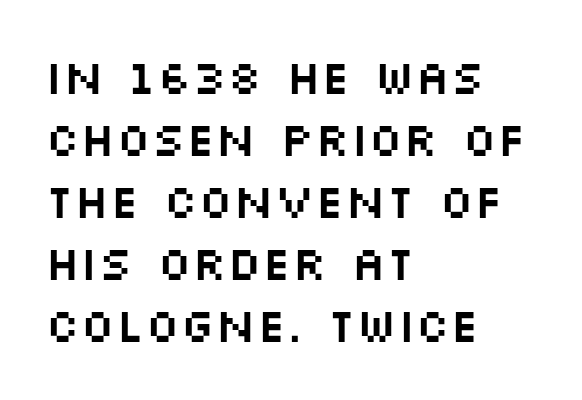
Type without underlining. Unlike italic type, these characters show no tilt at all. Leftover space on each line is placed entirely after the last word. Each letter's strokes conclude bluntly, with no projecting serifs. Evenly set lines give the paragraph a standard silhouette.
